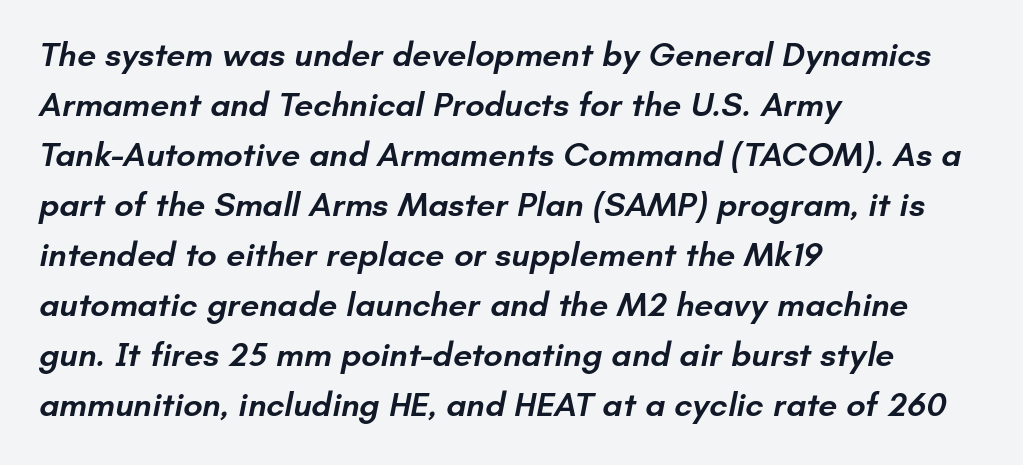
The image shows 34 px semibold sans-serif type; set left-aligned, normal line spacing (1.47x), normal letter spacing, not underlined; low stroke contrast and a small x-height.
